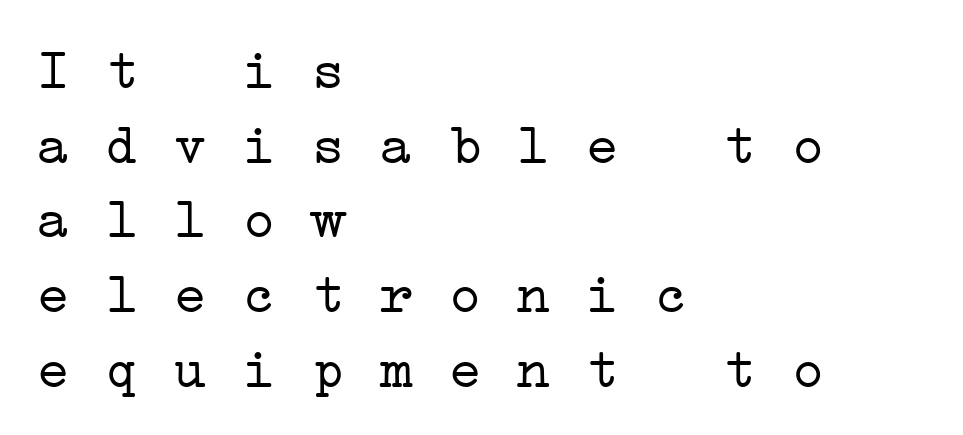
Q: Is the text bold? A: No.
Q: Is the typeface a serif or a sans-serif typeface? A: Serif.
Q: Is the text underlined? A: No.
Q: How is the paragraph aligned? A: Left-aligned.
Q: Is the spacing between letters normal or unusually wide? A: Normal.
Q: Is the spacing between lines tight, normal or loose? A: Normal.
Q: Width (condensed, normal, or wide)? A: Wide.
Q: Stroke contrast? A: Low.
Q: x-height? A: Medium.
Q: Monospaced? A: Yes.
